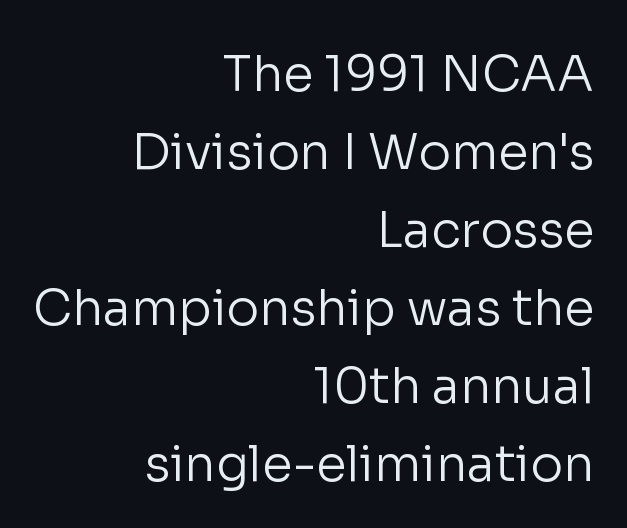
Q: Is the text bold? A: No.
Q: Is the text italic (slanted)? A: No, it is upright.
Q: Is the typeface a serif or a sans-serif typeface? A: Sans-serif.
Q: Is the text underlined? A: No.
Q: How is the paragraph aligned? A: Right-aligned.
Q: Is the spacing between letters normal or unusually wide? A: Normal.
Q: Is the spacing between lines tight, normal or loose? A: Normal.
Q: Width (condensed, normal, or wide)? A: Normal.
Q: Stroke contrast? A: Low.
Q: x-height? A: Medium.
Q: Monospaced? A: No.
